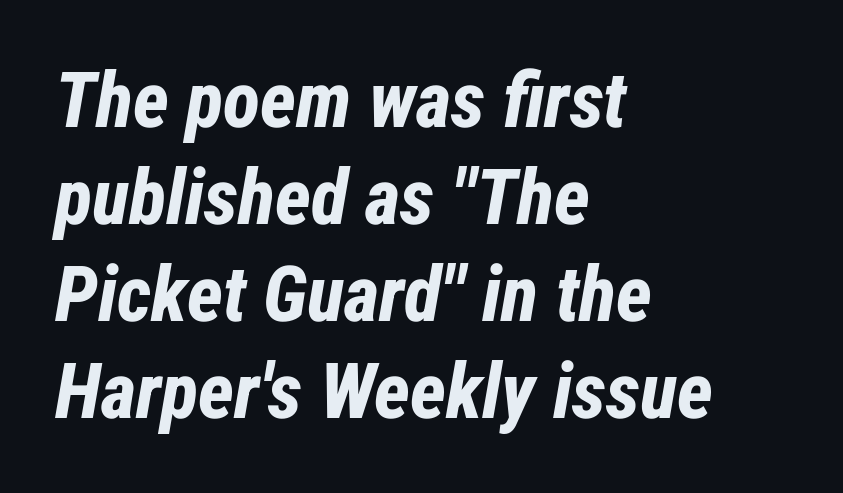
Q: Is the text bold? A: Yes.
Q: Is the text italic (slanted)? A: Yes, it leans right by about 12 degrees.
Q: Is the text underlined? A: No.
Q: How is the paragraph aligned? A: Left-aligned.
Q: Is the spacing between letters normal or unusually wide? A: Normal.
Q: Is the spacing between lines tight, normal or loose? A: Normal.
Q: Width (condensed, normal, or wide)? A: Condensed.
Q: Stroke contrast? A: Low.
Q: x-height? A: Medium.
Q: Monospaced? A: No.
